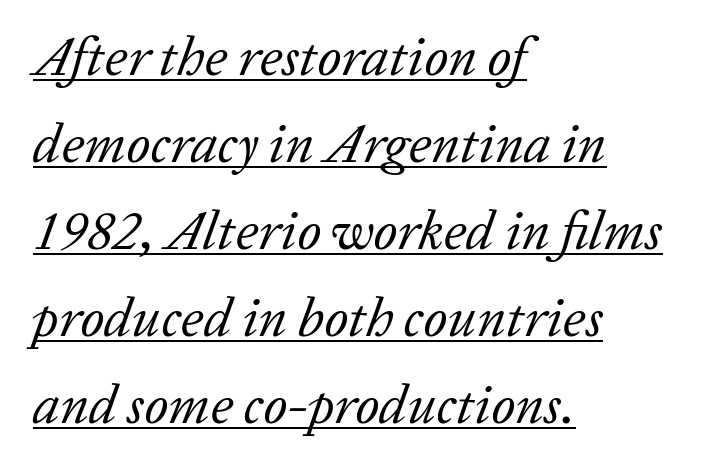
The image shows 55 px regular-weight serif type, italic (leaning right); set left-aligned, normal line spacing (1.58x), normal letter spacing, underlined; low stroke contrast and a medium x-height.
